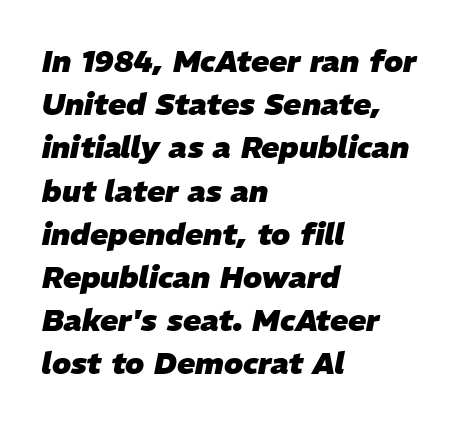
The image shows 30 px heavy type, italic (leaning right); set left-aligned, normal line spacing (1.44x), normal letter spacing, not underlined; low stroke contrast and a medium x-height.
